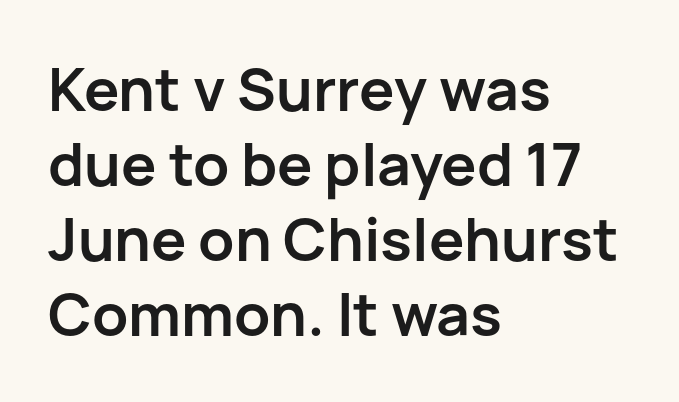
The vertical gap from one line to the next is medium. Each word holds together tightly as a unit, with standard inter-letter gaps. Each letter keeps its own natural width here, so spacing adapts to shape. Just letters on the line, the space beneath them empty. The font family rendered here belongs to the sans-serif group.
